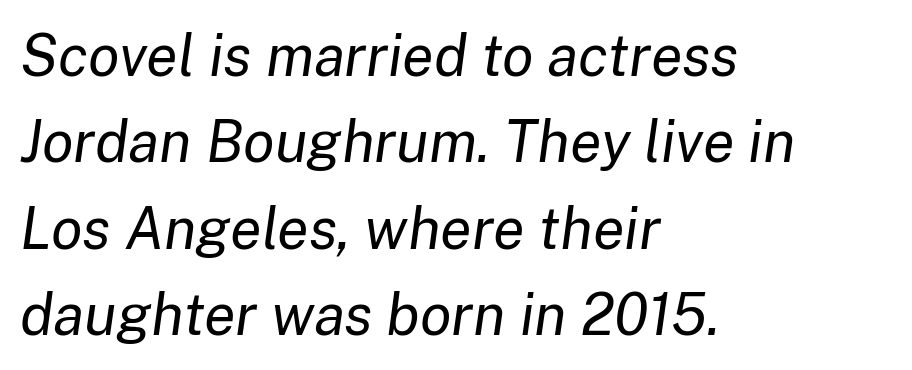
Q: Is the text bold? A: No.
Q: Is the text italic (slanted)? A: Yes, it leans right by about 8 degrees.
Q: Is the text underlined? A: No.
Q: How is the paragraph aligned? A: Left-aligned.
Q: Is the spacing between letters normal or unusually wide? A: Normal.
Q: Is the spacing between lines tight, normal or loose? A: Normal.
Q: Width (condensed, normal, or wide)? A: Normal.
Q: Stroke contrast? A: Low.
Q: x-height? A: Medium.
Q: Monospaced? A: No.
